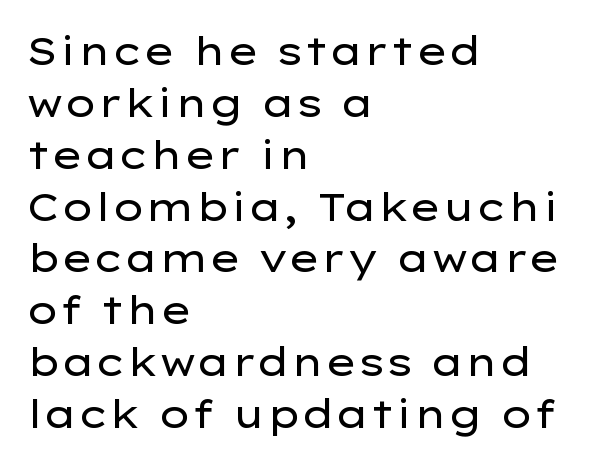
Q: Is the text bold? A: No.
Q: Is the text italic (slanted)? A: No, it is upright.
Q: Is the typeface a serif or a sans-serif typeface? A: Sans-serif.
Q: Is the text underlined? A: No.
Q: How is the paragraph aligned? A: Left-aligned.
Q: Is the spacing between letters normal or unusually wide? A: Normal.
Q: Is the spacing between lines tight, normal or loose? A: Normal.
Q: Width (condensed, normal, or wide)? A: Wide.
Q: Stroke contrast? A: Low.
Q: x-height? A: Medium.
Q: Monospaced? A: No.
